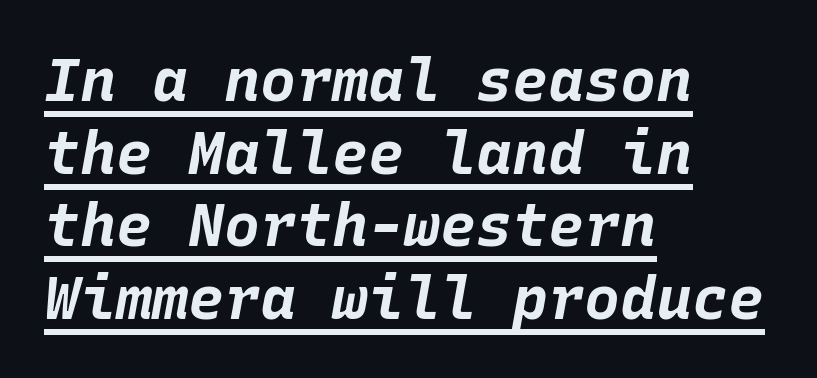
Somebody hit Ctrl+U on this one — the words are underlined. You can tell it's italic because the verticals aren't actually vertical. Here the designer chose a console-style face with uniform glyph widths. The letters sit at their default tracking, neither squeezed nor spread.
